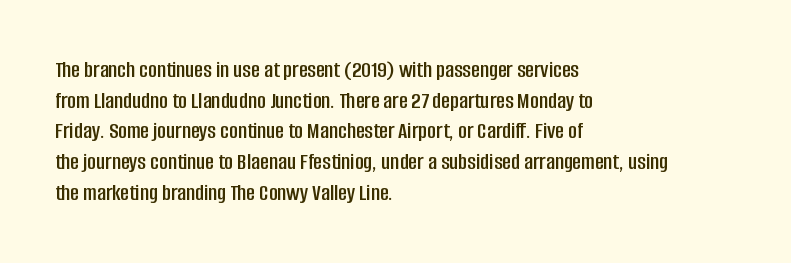
{"italic": "no", "underline": "no", "align": "left", "line_spacing": "normal", "line_spacing_ratio": 1.28, "letter_spacing": "normal", "letter_spacing_em": 0.0, "glyph_px": 24}
